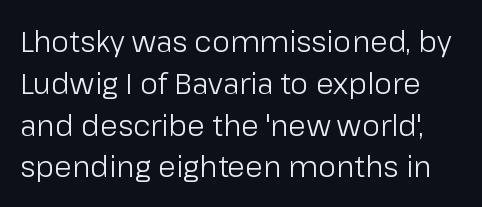
Q: Is the text bold? A: No.
Q: Is the text italic (slanted)? A: No, it is upright.
Q: Is the typeface a serif or a sans-serif typeface? A: Sans-serif.
Q: Is the text underlined? A: No.
Q: Is the spacing between letters normal or unusually wide? A: Normal.
Q: Is the spacing between lines tight, normal or loose? A: Normal.
Q: Width (condensed, normal, or wide)? A: Normal.
Q: Stroke contrast? A: Low.
Q: x-height? A: Medium.
Q: Monospaced? A: No.
